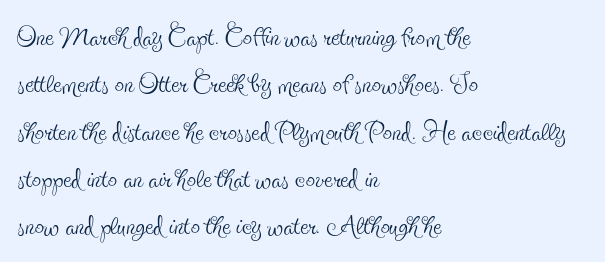
If you drew a ruler down the left edge, every line would touch it. The face used here is rendered with its standard letterfit. Heft: none added — not bold. Proportional: the letters do not fall into vertical columns.
